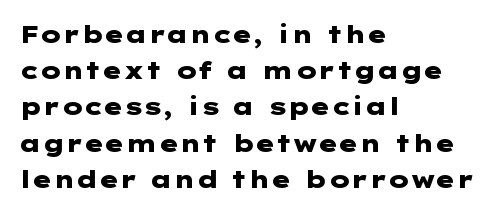
{"italic": "no", "bold": "yes", "underline": "no", "align": "left", "line_spacing": "normal", "line_spacing_ratio": 1.51, "letter_spacing": "normal", "letter_spacing_em": 0.0, "glyph_px": 24}
